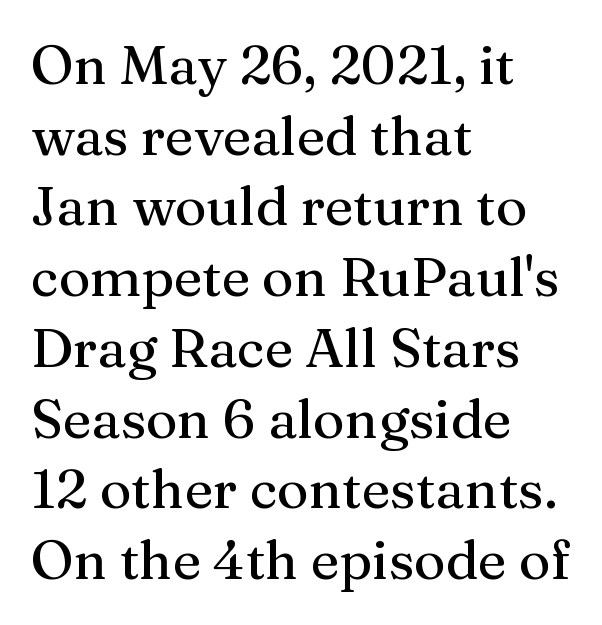
Underlining? Definitely not there. Looks like regular typesetting: each glyph gets only the width it needs. The typography opts for an upright posture over an oblique one. Observe the ordinary spacing: letters are neighbours, not strangers. This rendering uses left alignment, leaving the right contour irregular. If you measured baseline to baseline, you'd find a middling distance.
